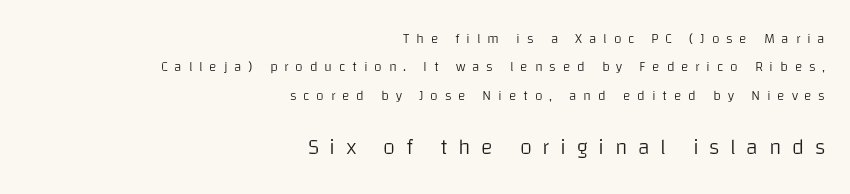
Q: Is the text bold? A: No.
Q: Is the text italic (slanted)? A: No, it is upright.
Q: Is the text underlined? A: No.
Q: How is the paragraph aligned? A: Right-aligned.
Q: Is the spacing between letters normal or unusually wide? A: Unusually wide.
Q: Is the spacing between lines tight, normal or loose? A: Loose.
Q: Which block of text is set in a larger size, the first (top) or the second (bottom)? A: The second (bottom) one.
